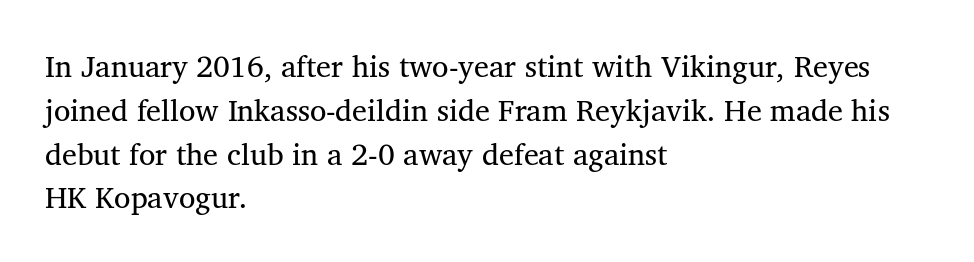
Q: Is the text bold? A: No.
Q: Is the typeface a serif or a sans-serif typeface? A: Serif.
Q: Is the text underlined? A: No.
Q: How is the paragraph aligned? A: Left-aligned.
Q: Is the spacing between letters normal or unusually wide? A: Normal.
Q: Is the spacing between lines tight, normal or loose? A: Normal.
Q: Width (condensed, normal, or wide)? A: Normal.
Q: Stroke contrast? A: Medium.
Q: x-height? A: Medium.
Q: Monospaced? A: No.
